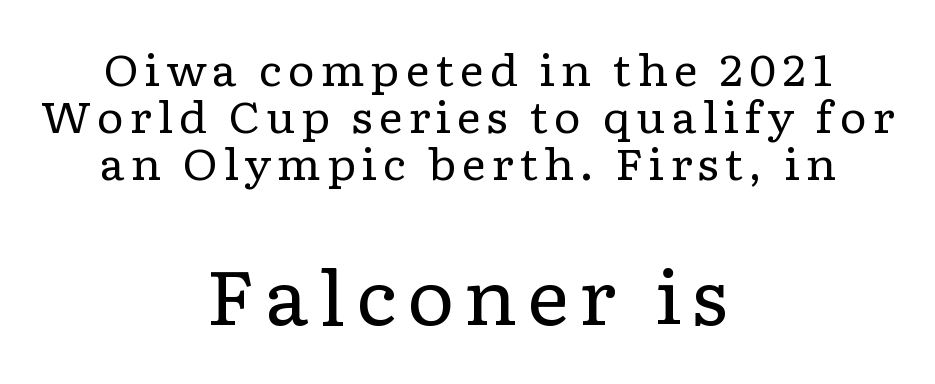
Q: Is the text bold? A: No.
Q: Is the text italic (slanted)? A: No, it is upright.
Q: Is the typeface a serif or a sans-serif typeface? A: Serif.
Q: Is the text underlined? A: No.
Q: How is the paragraph aligned? A: Centered.
Q: Is the spacing between lines tight, normal or loose? A: Tight.
Q: Which block of text is set in a larger size, the first (top) or the second (bottom)? A: The second (bottom) one.
Q: Width (condensed, normal, or wide)? A: Wide.
Q: Stroke contrast? A: Low.
Q: x-height? A: Medium.
Q: Monospaced? A: No.
